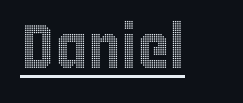
The image shows 62 px condensed type, upright; set normal letter spacing, underlined; a large x-height.
